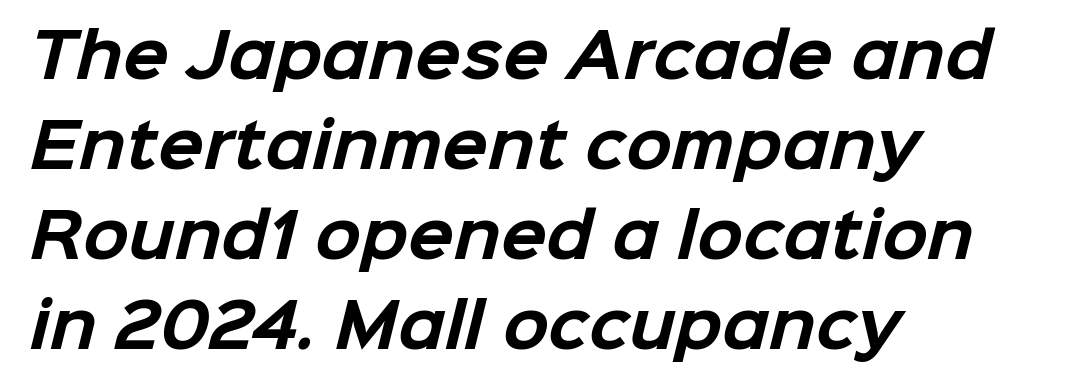
{"serif": "no", "bold": "yes", "weight": "bold", "width": "normal", "stroke_contrast": "low", "x_height": "medium", "monospaced": "no", "underline": "no", "align": "left", "line_spacing": "normal", "line_spacing_ratio": 1.5, "letter_spacing": "normal", "letter_spacing_em": 0.0, "glyph_px": 60}
